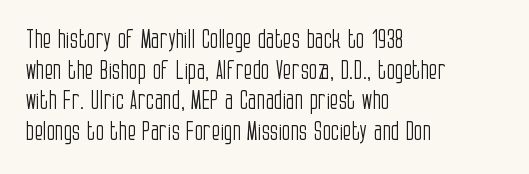
The letters look calm and open, with moderate or lighter stems. Descenders are the only things crossing below the line. Left-aligned paragraph, ragged on the right. Short note: letters normally spaced.
